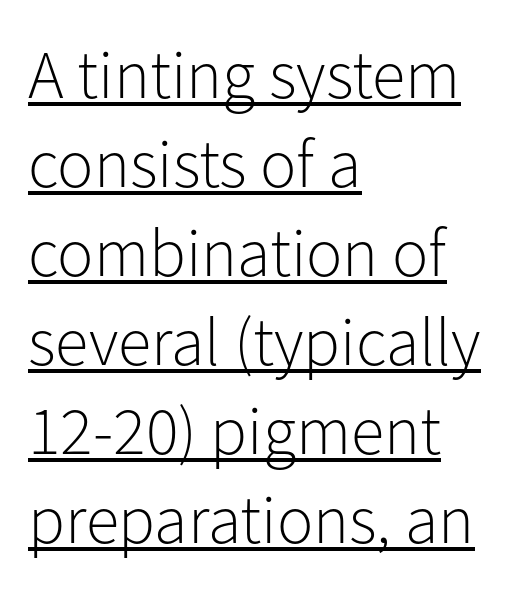
Q: Is the text bold? A: No.
Q: Is the text italic (slanted)? A: No, it is upright.
Q: Is the typeface a serif or a sans-serif typeface? A: Sans-serif.
Q: Is the text underlined? A: Yes.
Q: How is the paragraph aligned? A: Left-aligned.
Q: Is the spacing between letters normal or unusually wide? A: Normal.
Q: Is the spacing between lines tight, normal or loose? A: Normal.
Q: Width (condensed, normal, or wide)? A: Normal.
Q: Stroke contrast? A: Low.
Q: x-height? A: Medium.
Q: Monospaced? A: No.
